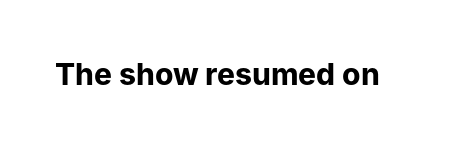
The specimen reads as upright at a glance. In terms of letterform style, serifs are entirely absent. What stands out about the letter spacing? Nothing — it is the standard amount. Chunky letters — that's bold for sure. Proportional: the letters do not fall into vertical columns. Check under the words: just untouched page.
